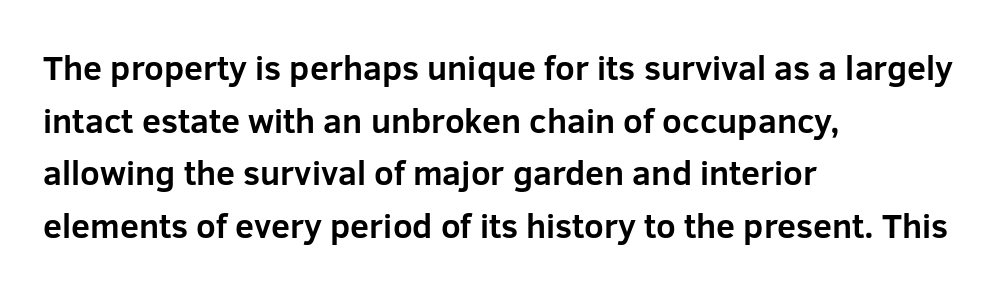
Vertical spacing — default. Inter-character spacing is left at the font's built-in metrics. Has an underline been added? It has not. Note the varied advance widths — an 'i' is clearly narrower than an 'm'. Does the weight exceed regular? Yes, all the way to bold. In terms of letterform style, serifs are entirely absent.
